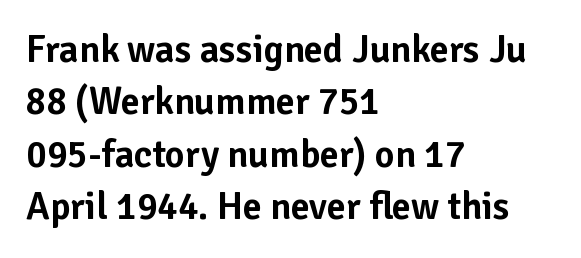
Q: Is the text italic (slanted)? A: No, it is upright.
Q: Is the typeface a serif or a sans-serif typeface? A: Sans-serif.
Q: Is the text underlined? A: No.
Q: How is the paragraph aligned? A: Left-aligned.
Q: Is the spacing between letters normal or unusually wide? A: Normal.
Q: Is the spacing between lines tight, normal or loose? A: Normal.
Q: Width (condensed, normal, or wide)? A: Normal.
Q: Stroke contrast? A: Low.
Q: x-height? A: Medium.
Q: Monospaced? A: No.
